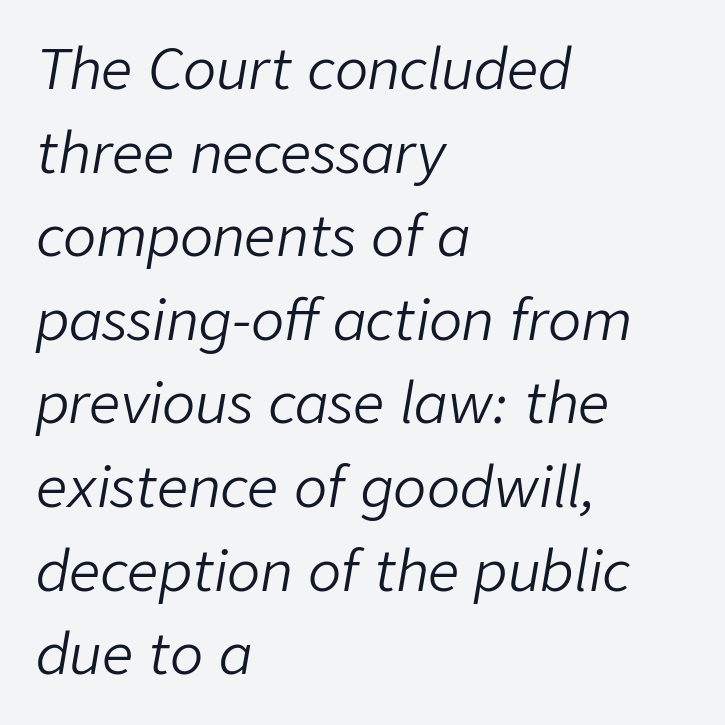
No letter is thick-stroked: the sample isn't bold. A student would call this left alignment; a typographer would say flush left, rag right. Has an underline been added? It has not. The face used here is proportionally spaced, like ordinary book or web type.
